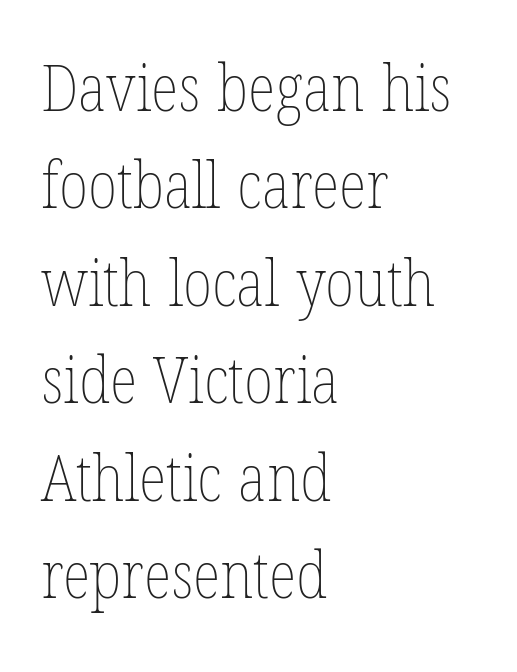
Reading down the column, the eye jumps a familiar distance to each next line. Looks like regular typesetting: each glyph gets only the width it needs. Nothing unusual about the tracking: characters are spaced as the font intends. The typeface has the unassuming heft of standard copy or less. The zone under the glyphs is completely vacant. This rendering uses left alignment, leaving the right contour irregular.
